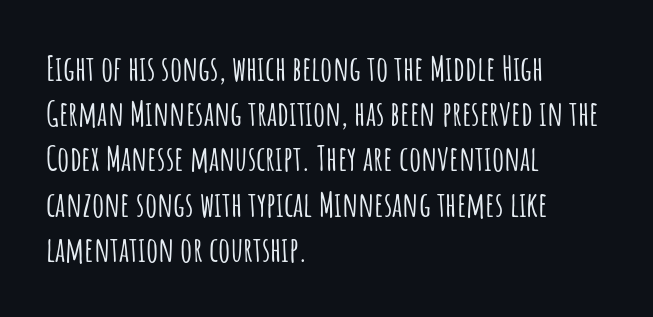
The image shows 34 px condensed sans-serif type, upright; set left-aligned, normal line spacing (1.33x), normal letter spacing, not underlined; low stroke contrast and a large x-height.
